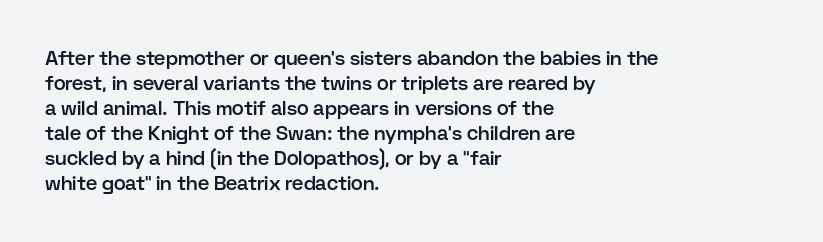
The image shows 20 px text type, upright; set left-aligned, normal line spacing (1.25x), normal letter spacing, not underlined.
